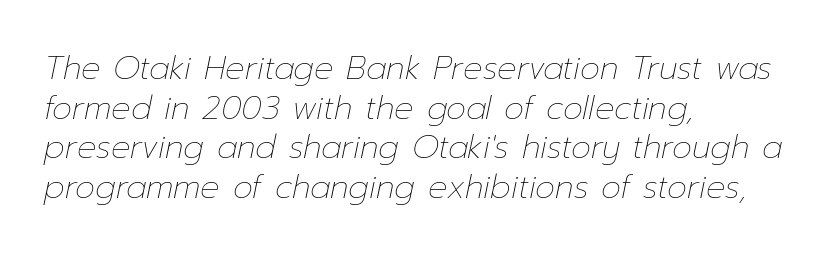
The image shows 32 px thin type, italic (leaning right); set left-aligned, line spacing 1.24x, normal letter spacing, not underlined; low stroke contrast and a medium x-height.
